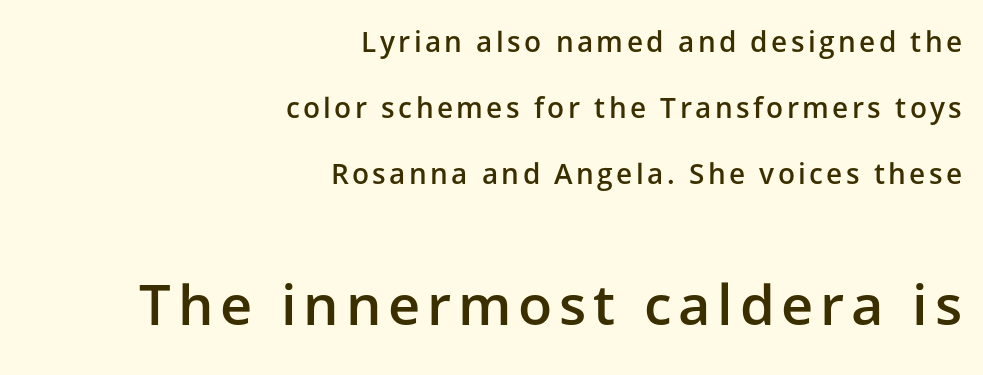
Q: Is the text bold? A: Semi-bold.
Q: Is the text italic (slanted)? A: No, it is upright.
Q: Is the typeface a serif or a sans-serif typeface? A: Sans-serif.
Q: Is the text underlined? A: No.
Q: How is the paragraph aligned? A: Right-aligned.
Q: Is the spacing between lines tight, normal or loose? A: Loose.
Q: Which block of text is set in a larger size, the first (top) or the second (bottom)? A: The second (bottom) one.
Q: Width (condensed, normal, or wide)? A: Normal.
Q: Stroke contrast? A: Low.
Q: x-height? A: Medium.
Q: Monospaced? A: No.
